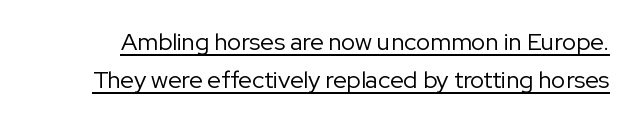
The letters stand upright; this is a roman face. Glance below the letters and you will spot a drawn line. Stroke thickness stays within the range of a standard reading face or lighter. You could call the tracking neutral — neither tight nor loose. Vertically, the passage feels balanced, rows spaced as you'd expect.
